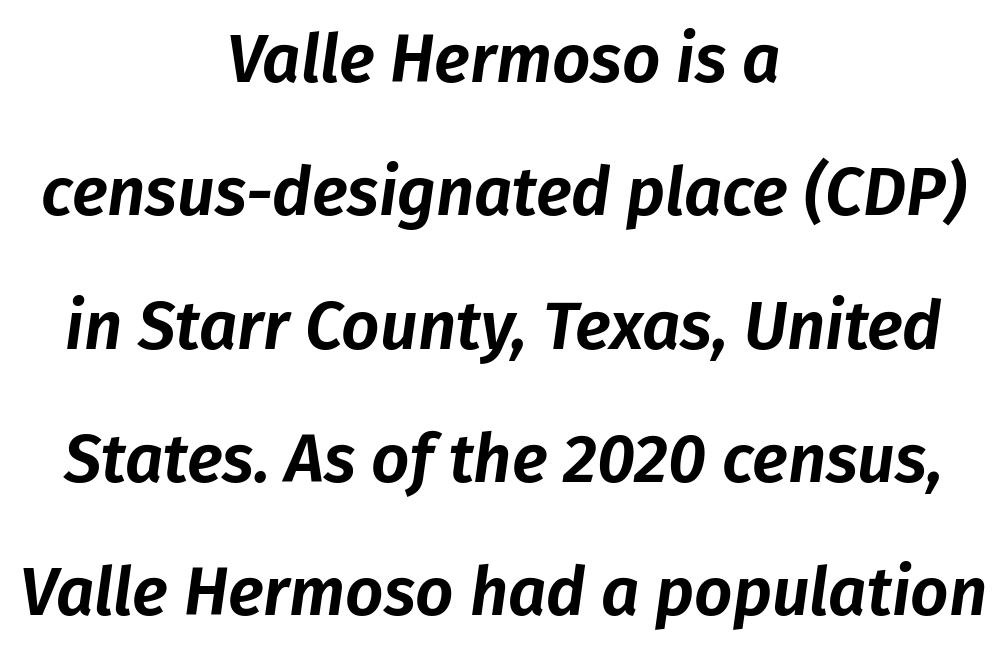
The image shows 67 px text type, italic (leaning right); set centered, loose line spacing (1.99x), normal letter spacing, not underlined; low stroke contrast and a medium x-height.
